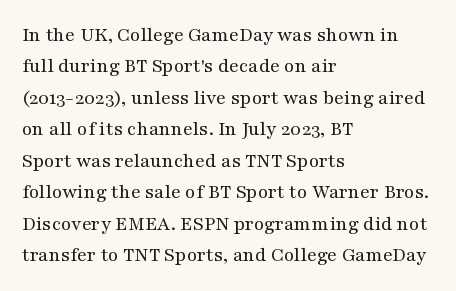
The image shows 21 px text type, upright; set left-aligned, normal line spacing (1.5x), normal letter spacing, not underlined.
